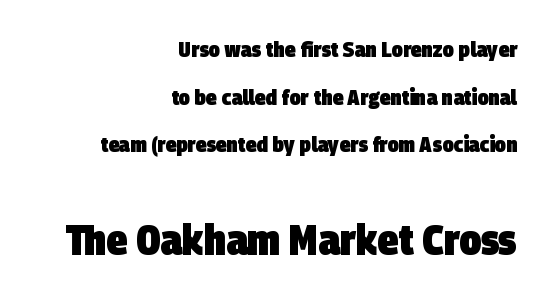
The lines are spread far apart with generous leading. This rendering features lettering with no underline. No feet cap the strokes, marking this as sans-serif type. Chunky letters — that's bold for sure.
